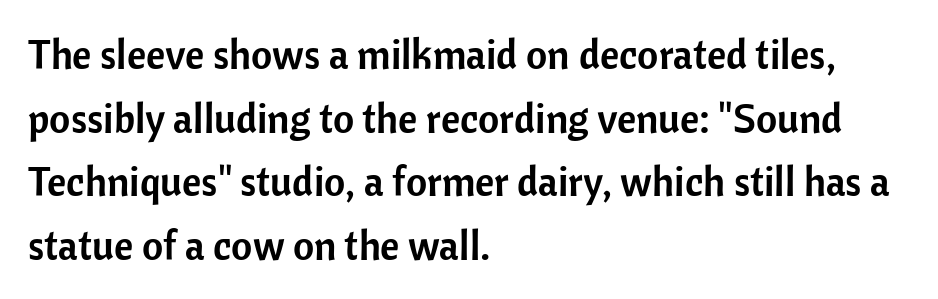
The image shows 41 px sans-serif type, upright; set left-aligned, normal line spacing (1.55x), normal letter spacing, not underlined; low stroke contrast and a medium x-height.
